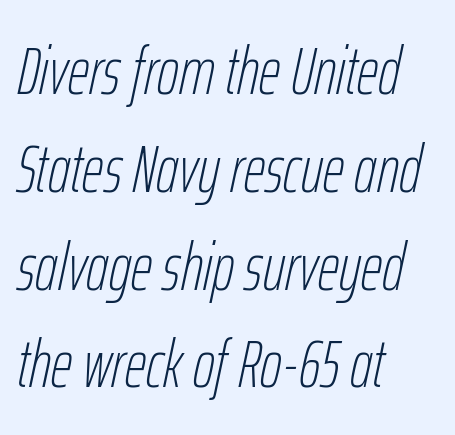
Check under the words: just untouched page. In CSS terms this would be text-align: left. Observe the lean: these are italic letterforms. Character widths vary here, with narrow letters taking less room than wide ones. The characters are drawn with everyday or finer stroke widths.
